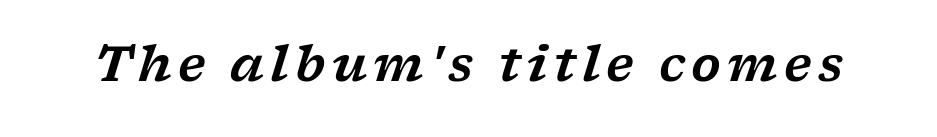
Looking at the ascenders, they clearly lean. Do the characters align in a grid? No, the font is proportional. Check where the strokes stop: tiny serifs finish them off. The space directly below the letters is spotless.
